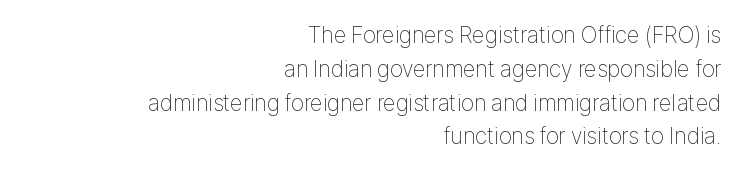
Q: Is the text bold? A: No.
Q: Is the text italic (slanted)? A: No, it is upright.
Q: Is the text underlined? A: No.
Q: How is the paragraph aligned? A: Right-aligned.
Q: Is the spacing between letters normal or unusually wide? A: Normal.
Q: Is the spacing between lines tight, normal or loose? A: Normal.
